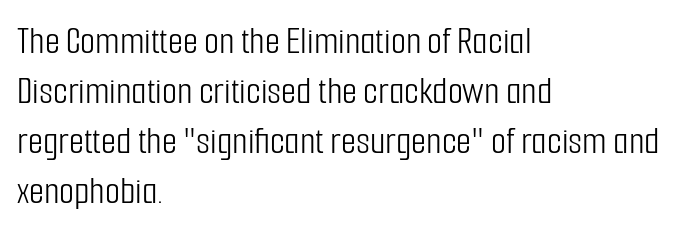
Q: Is the text bold? A: No.
Q: Is the text italic (slanted)? A: No, it is upright.
Q: Is the typeface a serif or a sans-serif typeface? A: Sans-serif.
Q: Is the text underlined? A: No.
Q: How is the paragraph aligned? A: Left-aligned.
Q: Is the spacing between letters normal or unusually wide? A: Normal.
Q: Is the spacing between lines tight, normal or loose? A: Normal.
Q: Width (condensed, normal, or wide)? A: Condensed.
Q: Stroke contrast? A: Low.
Q: x-height? A: Medium.
Q: Monospaced? A: No.
